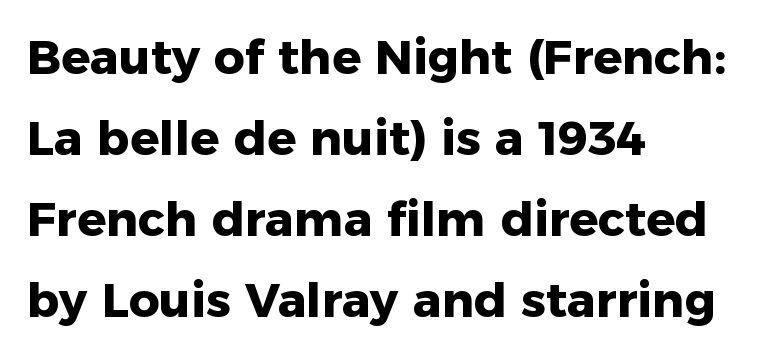
Q: Is the text bold? A: Yes.
Q: Is the text italic (slanted)? A: No, it is upright.
Q: Is the typeface a serif or a sans-serif typeface? A: Sans-serif.
Q: Is the text underlined? A: No.
Q: How is the paragraph aligned? A: Left-aligned.
Q: Is the spacing between letters normal or unusually wide? A: Normal.
Q: Is the spacing between lines tight, normal or loose? A: Normal.
Q: Width (condensed, normal, or wide)? A: Normal.
Q: Stroke contrast? A: Low.
Q: x-height? A: Medium.
Q: Monospaced? A: No.
